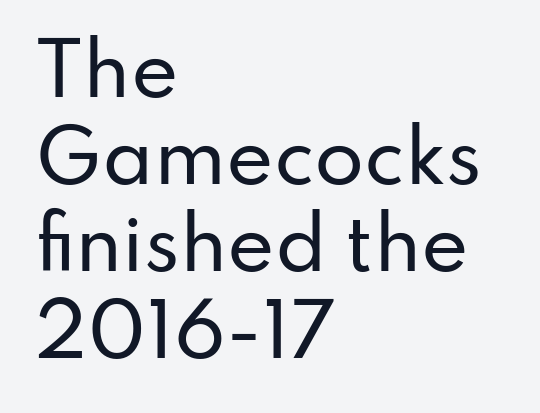
Here the glyphs are tracked normally, forming tight word shapes. The paragraph has a hard left edge and a soft right edge. This sample has the flowing, uneven cadence of proportional lettering. Designer's note — italics off, roman on. Letters rest on an invisible, unmarked baseline.
